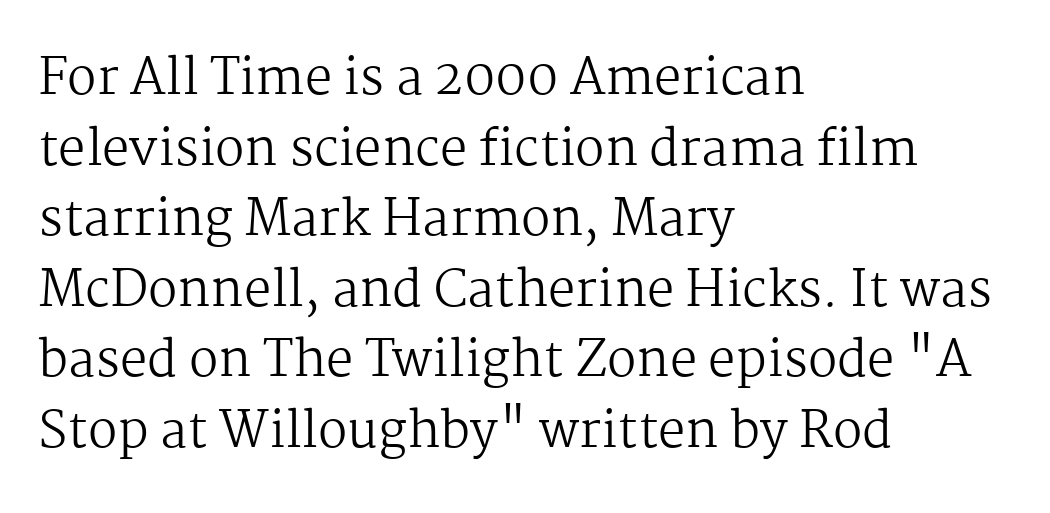
The image shows 49 px regular-weight serif type, upright; set left-aligned, normal line spacing (1.44x), normal letter spacing, not underlined; medium stroke contrast and a medium x-height.
